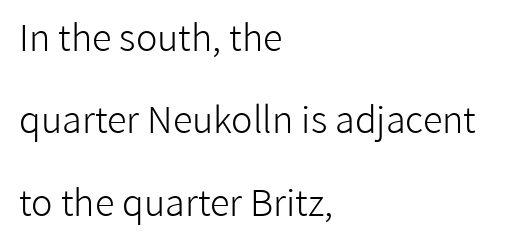
The image shows 36 px light sans-serif type, upright; set left-aligned, loose line spacing (2.29x), normal letter spacing, not underlined; low stroke contrast and a medium x-height.
